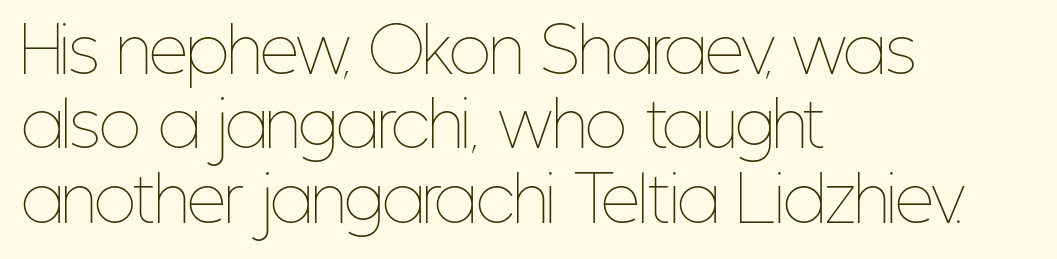
{"italic": "no", "bold": "no", "weight": "thin", "width": "condensed", "stroke_contrast": "low", "x_height": "medium", "monospaced": "no", "underline": "no", "align": "left", "line_spacing_ratio": 1.22, "letter_spacing": "normal", "letter_spacing_em": 0.0, "glyph_px": 61}
